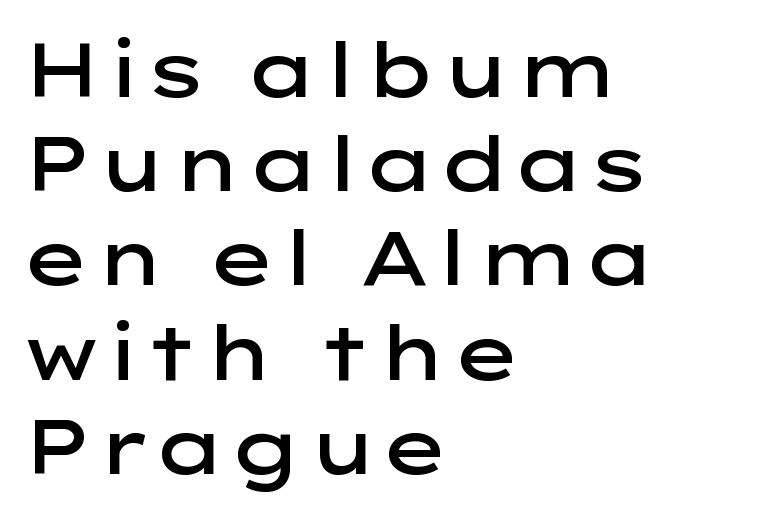
Look at the stroke-to-counter ratio: somewhat heavy, a semibold. Character widths vary here, with narrow letters taking less room than wide ones. Are there feet on the stems? There aren't — it's a sans. These lines keep a tight, regular rhythm from letter to letter. The foot of each line stays bare and open. Unlike italic type, these characters show no tilt at all.
